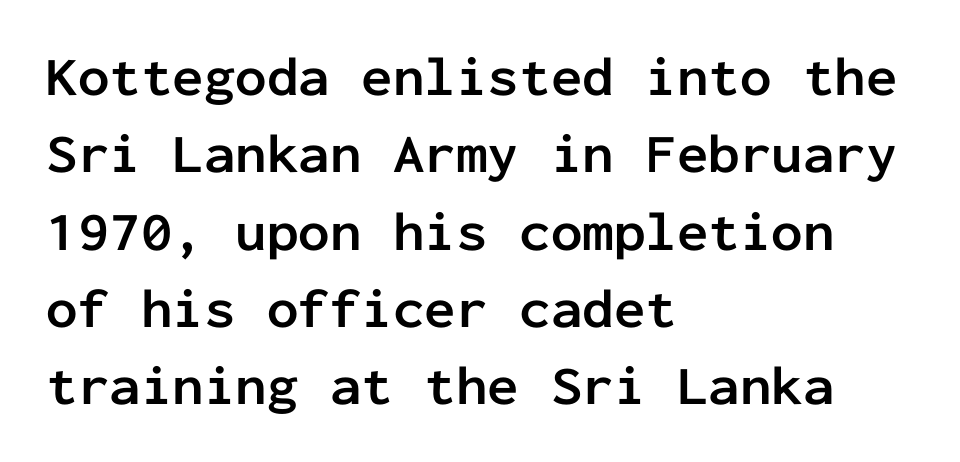
Compared with typical paragraphs, the rows here are spaced about the same. Heavy, bold letterforms. Letters rest on an invisible, unmarked baseline. Compared with a centered layout, this one pins lines to the left instead. Nothing sits at the stroke ends, so this counts as sans-serif.
